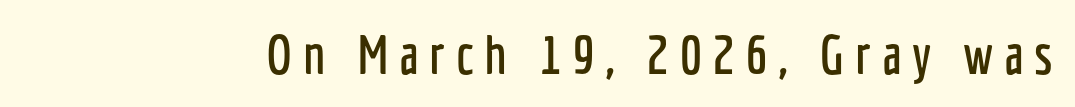
The image shows 54 px condensed sans-serif type, upright; set unusually wide letter spacing (+0.2 em), not underlined; low stroke contrast and a medium x-height.
